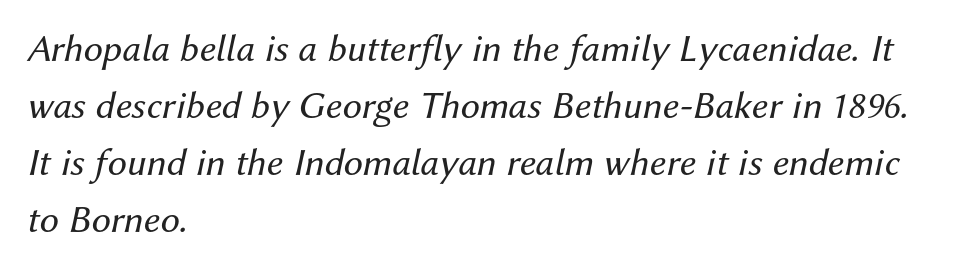
{"italic": "yes", "lean": "right", "slant_degrees": 12, "bold": "no", "weight": "regular", "width": "normal", "stroke_contrast": "medium", "x_height": "medium", "monospaced": "no", "underline": "no", "align": "left", "line_spacing": "normal", "line_spacing_ratio": 1.46, "letter_spacing": "normal", "letter_spacing_em": 0.0, "glyph_px": 39}
